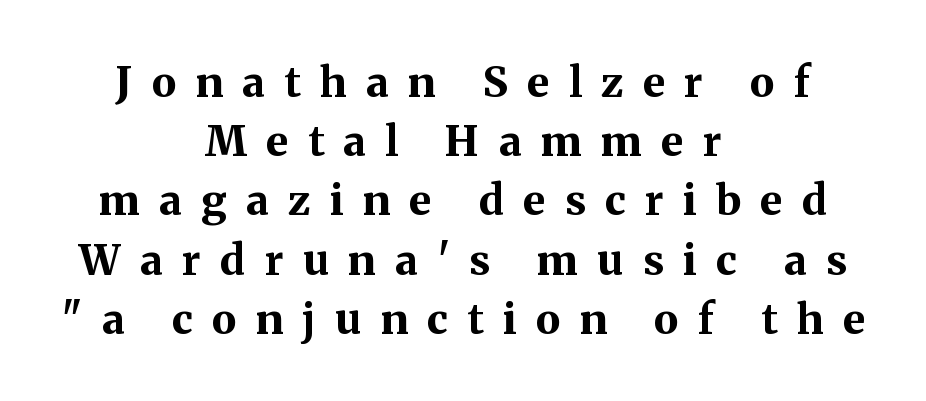
You could only call the tracking loose — the letters float apart. Is the type bold? Yes — the strokes are clearly thick and heavy. The paragraph shown floats in the horizontal middle. A roman cut, with each character standing at attention. This sample uses a serif face.
